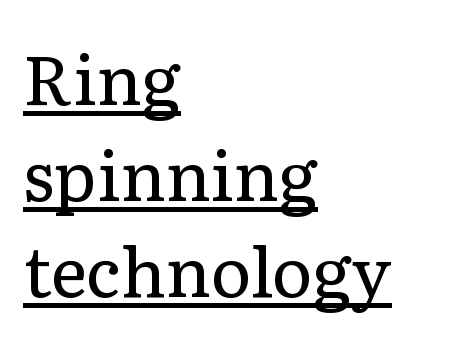
Q: Is the text bold? A: No.
Q: Is the text italic (slanted)? A: No, it is upright.
Q: Is the typeface a serif or a sans-serif typeface? A: Serif.
Q: Is the text underlined? A: Yes.
Q: How is the paragraph aligned? A: Left-aligned.
Q: Is the spacing between letters normal or unusually wide? A: Normal.
Q: Is the spacing between lines tight, normal or loose? A: Normal.
Q: Width (condensed, normal, or wide)? A: Normal.
Q: Stroke contrast? A: Low.
Q: x-height? A: Medium.
Q: Monospaced? A: No.
